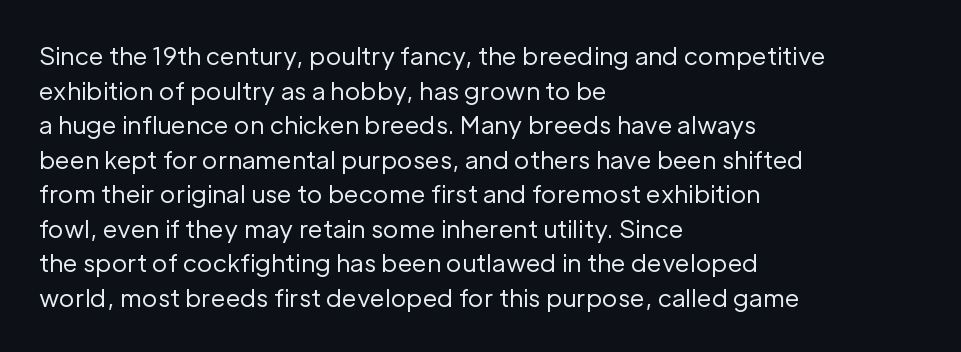
Q: Is the text bold? A: No.
Q: Is the text italic (slanted)? A: No, it is upright.
Q: Is the text underlined? A: No.
Q: How is the paragraph aligned? A: Left-aligned.
Q: Is the spacing between letters normal or unusually wide? A: Normal.
Q: Is the spacing between lines tight, normal or loose? A: Normal.
